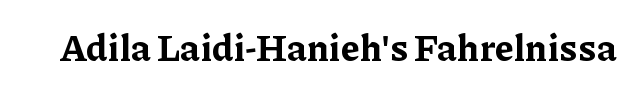
{"serif": "yes", "italic": "no", "bold": "yes", "weight": "bold", "width": "normal", "stroke_contrast": "low", "x_height": "medium", "monospaced": "no", "underline": "no", "letter_spacing": "normal", "letter_spacing_em": 0.0, "glyph_px": 37}
